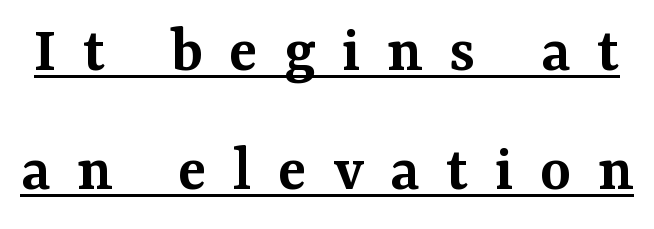
The image shows 66 px semibold serif type, upright; set line spacing 1.81x, unusually wide letter spacing (+0.4 em), underlined; medium stroke contrast and a medium x-height.
